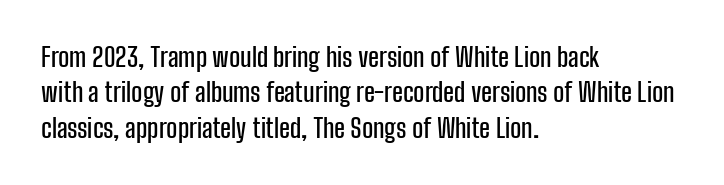
Q: Is the text italic (slanted)? A: No, it is upright.
Q: Is the text underlined? A: No.
Q: How is the paragraph aligned? A: Left-aligned.
Q: Is the spacing between letters normal or unusually wide? A: Normal.
Q: Is the spacing between lines tight, normal or loose? A: Normal.
